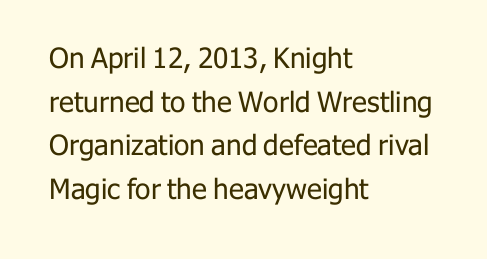
The horizontal fit of the characters is conventional and even. Is the block centered? No — it sits flush against the left margin. Do the letters lean? They stand straight. Honestly, the row spacing looks completely unremarkable. Just letters on the line, the space beneath them empty. These glyphs show unthickened strokes, regular width or finer.
